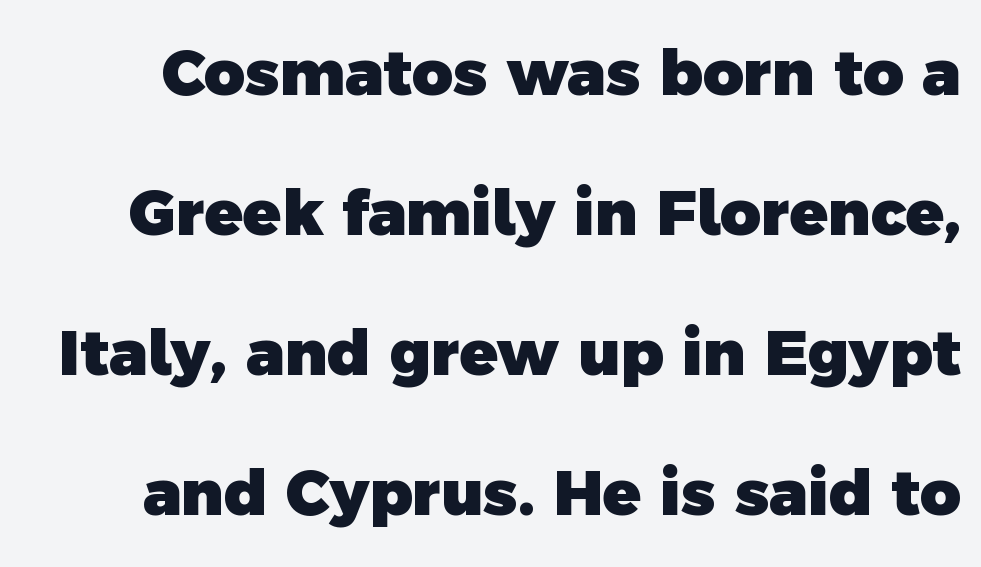
The image shows 63 px heavy sans-serif type; set loose line spacing (2.22x), normal letter spacing, not underlined; a medium x-height.
